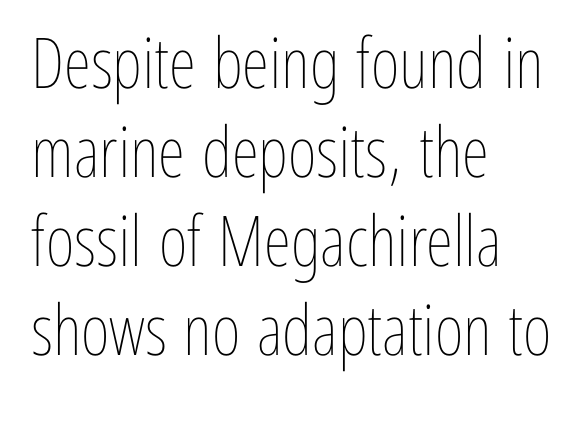
{"italic": "no", "bold": "no", "weight": "thin", "width": "condensed", "stroke_contrast": "low", "x_height": "medium", "monospaced": "no", "underline": "no", "align": "left", "line_spacing": "normal", "line_spacing_ratio": 1.27, "letter_spacing": "normal", "letter_spacing_em": 0.0, "glyph_px": 70}
